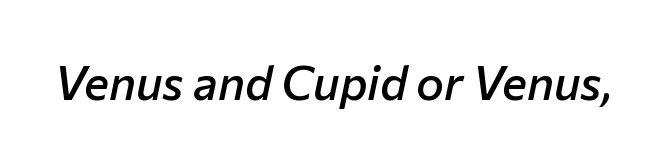
The image shows 47 px semibold type, italic (leaning right); set normal letter spacing, not underlined; low stroke contrast and a medium x-height.
